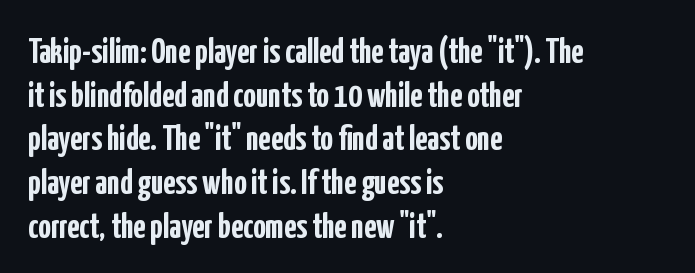
Q: Is the text bold? A: Yes.
Q: Is the text italic (slanted)? A: No, it is upright.
Q: Is the typeface a serif or a sans-serif typeface? A: Sans-serif.
Q: Is the text underlined? A: No.
Q: How is the paragraph aligned? A: Left-aligned.
Q: Is the spacing between letters normal or unusually wide? A: Normal.
Q: Is the spacing between lines tight, normal or loose? A: Normal.
Q: Width (condensed, normal, or wide)? A: Condensed.
Q: Stroke contrast? A: Low.
Q: x-height? A: Medium.
Q: Monospaced? A: No.
